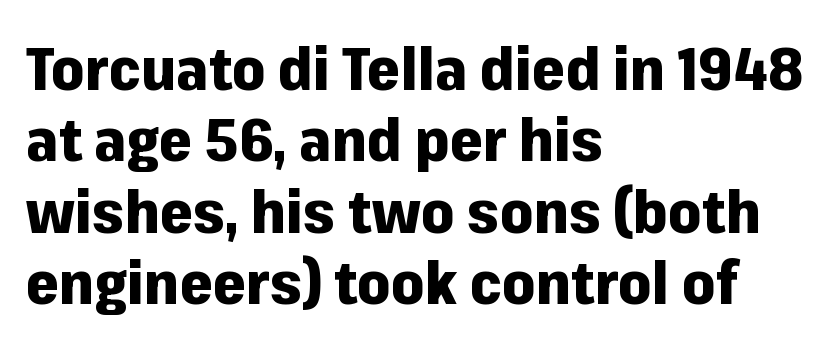
The image shows 59 px heavy sans-serif type, upright; set left-aligned, line spacing 1.21x, normal letter spacing, not underlined; low stroke contrast and a medium x-height.
